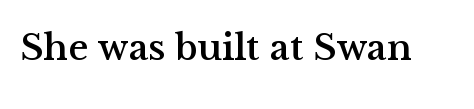
Q: Is the text italic (slanted)? A: No, it is upright.
Q: Is the typeface a serif or a sans-serif typeface? A: Serif.
Q: Is the text underlined? A: No.
Q: Is the spacing between letters normal or unusually wide? A: Normal.
Q: Width (condensed, normal, or wide)? A: Normal.
Q: Stroke contrast? A: Medium.
Q: x-height? A: Medium.
Q: Monospaced? A: No.
